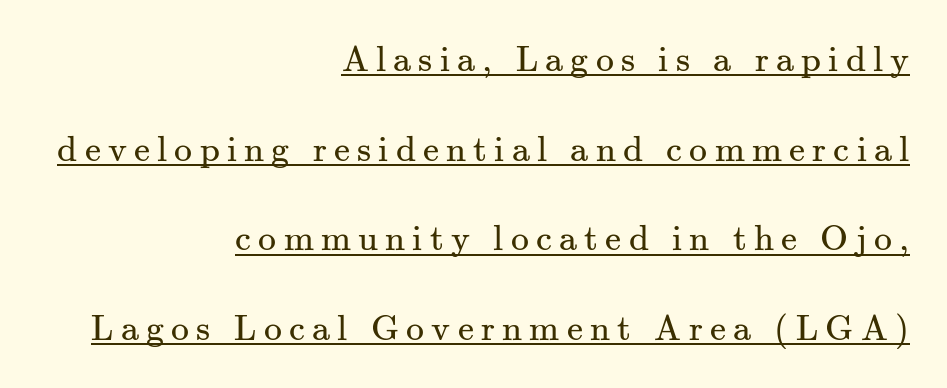
{"serif": "yes", "italic": "no", "bold": "no", "weight": "regular", "width": "normal", "stroke_contrast": "medium", "x_height": "small", "monospaced": "no", "underline": "yes", "align": "right", "line_spacing": "loose", "line_spacing_ratio": 2.49, "letter_spacing": "wide", "letter_spacing_em": 0.2, "glyph_px": 36}
